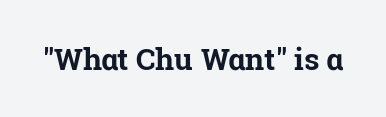
The image shows 30 px bold serif type, upright; set normal letter spacing, not underlined; low stroke contrast and a medium x-height.
